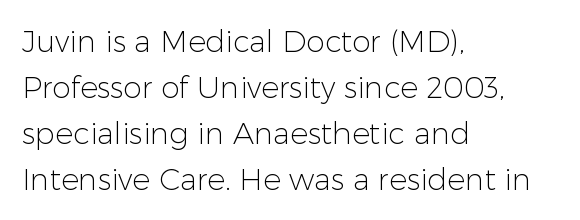
The image shows 30 px light sans-serif type, upright; set left-aligned, normal line spacing (1.53x), normal letter spacing, not underlined; low stroke contrast and a medium x-height.
